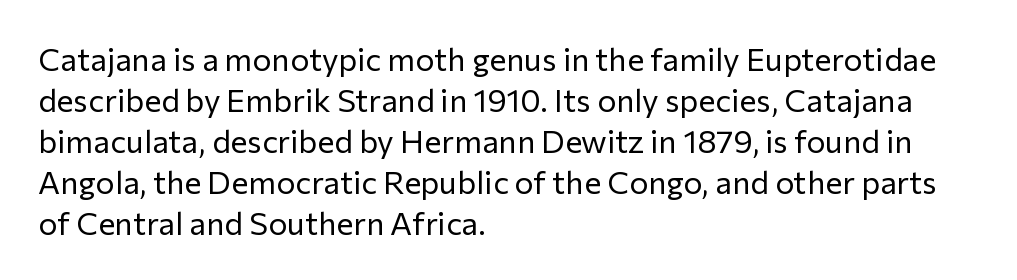
This sample is left-justified, so line endings fall wherever the words run out. Clear beneath every line of the passage. Regular leading. The letterforms sit shoulder to shoulder at normal distance. You could not count columns in this text — the font is proportionally spaced.
